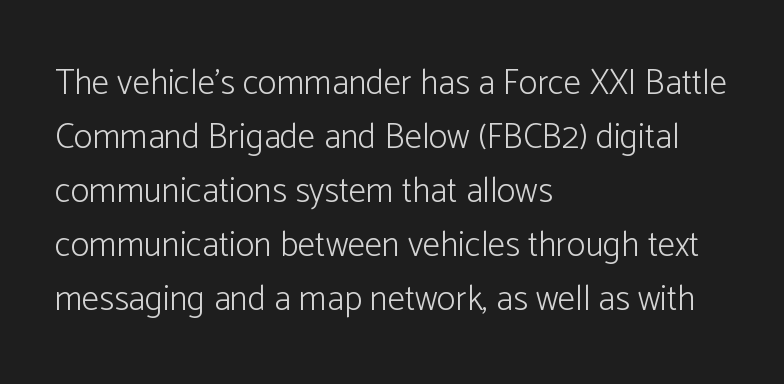
Q: Is the text bold? A: No.
Q: Is the text italic (slanted)? A: No, it is upright.
Q: Is the typeface a serif or a sans-serif typeface? A: Sans-serif.
Q: Is the text underlined? A: No.
Q: How is the paragraph aligned? A: Left-aligned.
Q: Is the spacing between letters normal or unusually wide? A: Normal.
Q: Is the spacing between lines tight, normal or loose? A: Normal.
Q: Width (condensed, normal, or wide)? A: Normal.
Q: Stroke contrast? A: Low.
Q: x-height? A: Medium.
Q: Monospaced? A: No.
